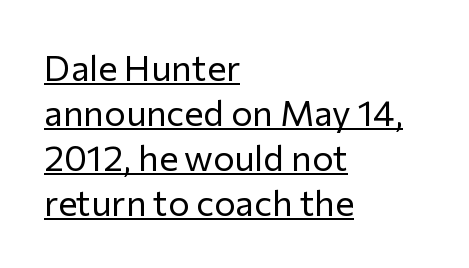
Spacing verdict: proportional, widths tailored to each character. The words here are underlined. Vertical spacing — default. This is not heavy type; no bold has been used.
